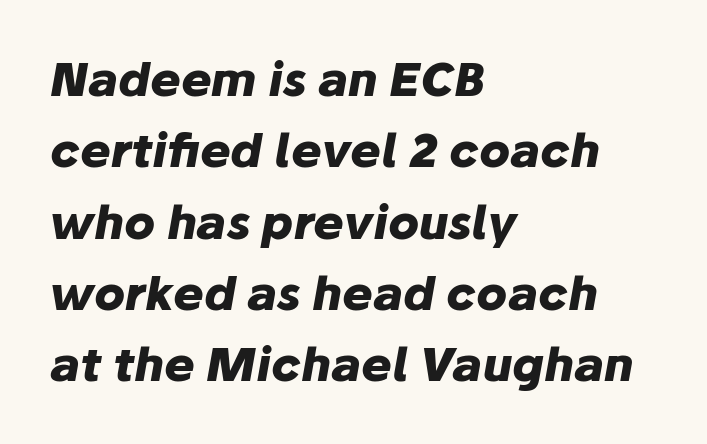
The image shows 46 px heavy type, italic (leaning right); set left-aligned, normal line spacing (1.55x), normal letter spacing, not underlined; low stroke contrast and a medium x-height.
